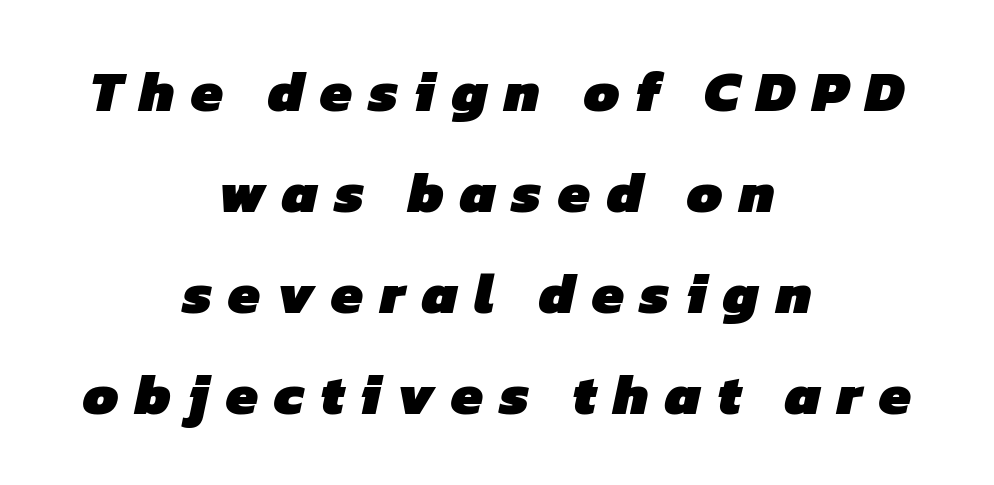
Weight check: bold — yes, fully. The baseline area is clear. The rendering shows plain stroke endings on the letterforms — a sans-serif design. Caption: multi-line text, centered on the measure.
